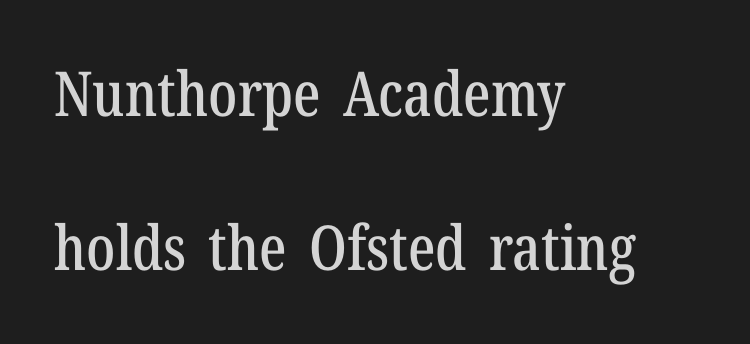
{"serif": "yes", "italic": "no", "width": "condensed", "stroke_contrast": "low", "x_height": "medium", "monospaced": "no", "underline": "no", "align": "left", "line_spacing": "loose", "line_spacing_ratio": 2.48, "letter_spacing": "normal", "letter_spacing_em": 0.0, "glyph_px": 62}
